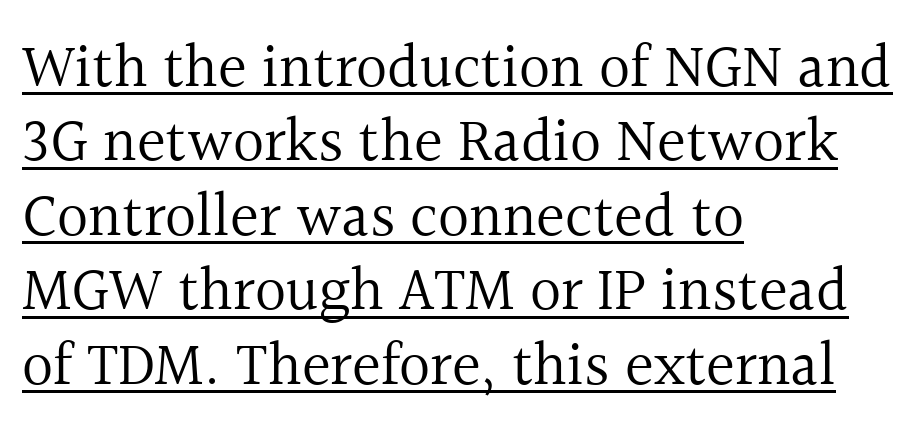
Q: Is the text bold? A: No.
Q: Is the text italic (slanted)? A: No, it is upright.
Q: Is the typeface a serif or a sans-serif typeface? A: Serif.
Q: Is the text underlined? A: Yes.
Q: How is the paragraph aligned? A: Left-aligned.
Q: Is the spacing between letters normal or unusually wide? A: Normal.
Q: Width (condensed, normal, or wide)? A: Normal.
Q: x-height? A: Medium.
Q: Monospaced? A: No.
